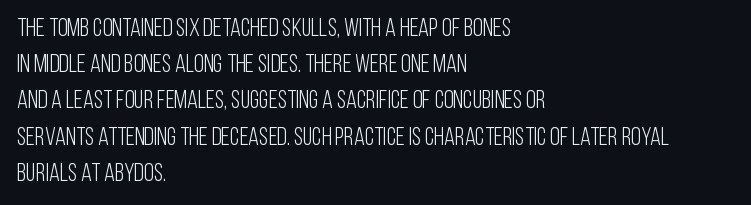
The cut favours lightness, reaching ordinary text weight at its darkest. Left-aligned paragraph, ragged on the right. There is no visible air inserted between adjacent glyphs. Has an underline been added? It has not. Upright lettering throughout. Leading matches the norm, producing a regular column.
